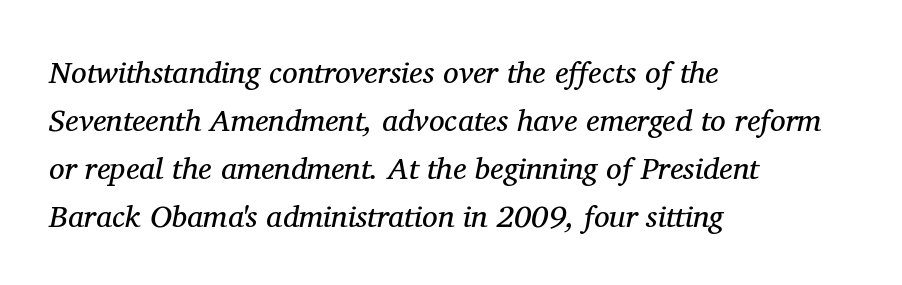
Q: Is the text bold? A: No.
Q: Is the text italic (slanted)? A: Yes, it leans right by about 11 degrees.
Q: Is the typeface a serif or a sans-serif typeface? A: Serif.
Q: Is the text underlined? A: No.
Q: How is the paragraph aligned? A: Left-aligned.
Q: Is the spacing between letters normal or unusually wide? A: Normal.
Q: Is the spacing between lines tight, normal or loose? A: Normal.
Q: Width (condensed, normal, or wide)? A: Normal.
Q: Stroke contrast? A: Medium.
Q: x-height? A: Medium.
Q: Monospaced? A: No.
